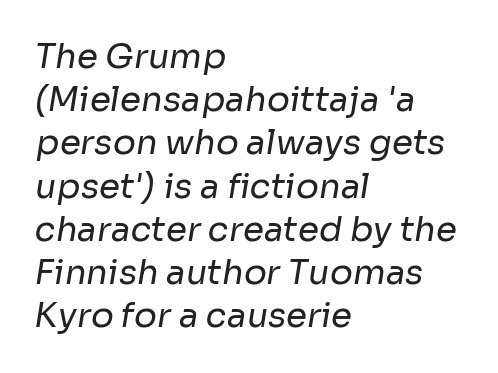
The image shows 34 px regular-weight sans-serif type; set left-aligned, normal line spacing (1.27x), normal letter spacing, not underlined; low stroke contrast and a medium x-height.
